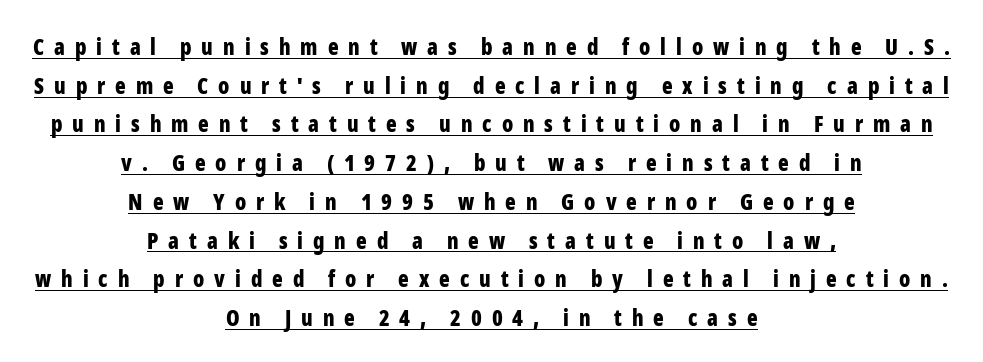
Q: Is the text bold? A: Yes.
Q: Is the text italic (slanted)? A: No, it is upright.
Q: Is the text underlined? A: Yes.
Q: How is the paragraph aligned? A: Centered.
Q: Is the spacing between letters normal or unusually wide? A: Unusually wide.
